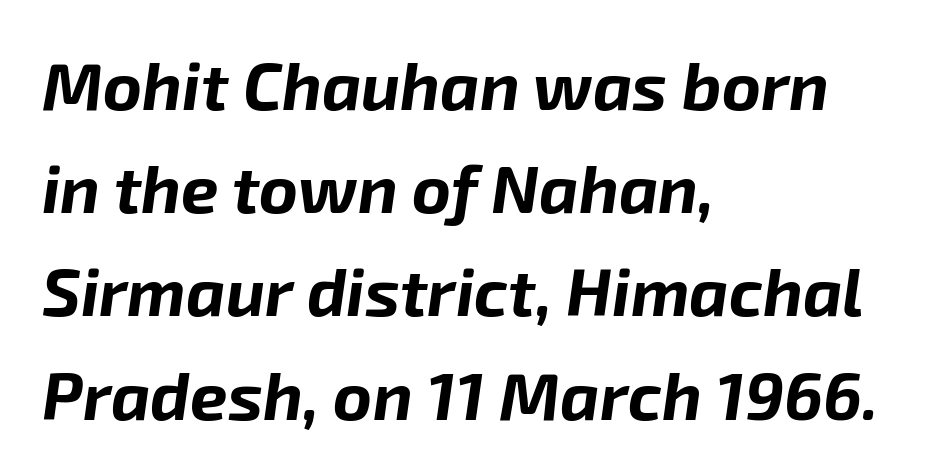
The image shows 67 px bold type, italic (leaning right); set left-aligned, normal line spacing (1.54x), normal letter spacing, not underlined; low stroke contrast and a medium x-height.
